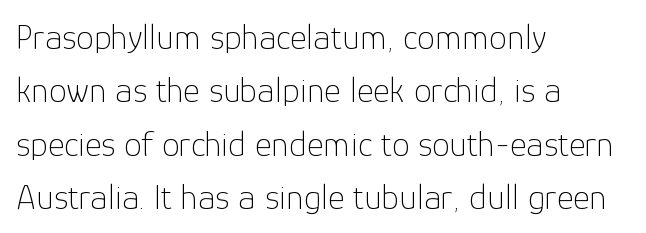
Q: Is the text bold? A: No.
Q: Is the text italic (slanted)? A: No, it is upright.
Q: Is the typeface a serif or a sans-serif typeface? A: Sans-serif.
Q: Is the text underlined? A: No.
Q: How is the paragraph aligned? A: Left-aligned.
Q: Is the spacing between letters normal or unusually wide? A: Normal.
Q: Is the spacing between lines tight, normal or loose? A: Normal.
Q: Width (condensed, normal, or wide)? A: Normal.
Q: Stroke contrast? A: Low.
Q: x-height? A: Medium.
Q: Monospaced? A: No.
